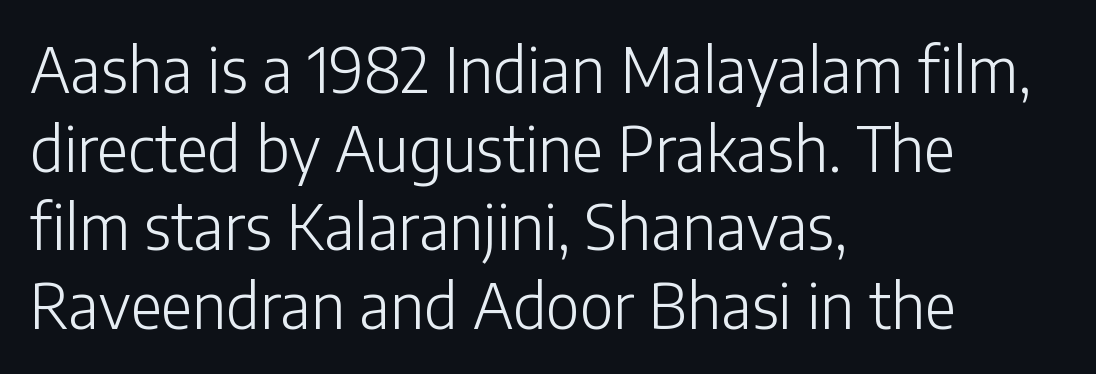
Compared with typical body copy, the letter spacing here is the same. Think of a printed novel: that variable character pitch is what you see here. Check the space under the baseline: it is left empty. Evenly set lines give the paragraph a standard silhouette. A typesetter would label this face a sans.
